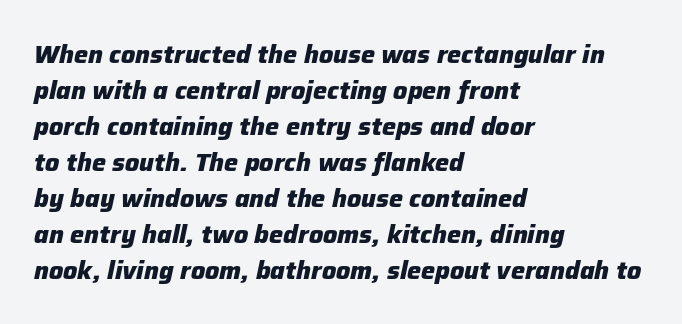
{"italic": "yes", "lean": "right", "slant_degrees": 12, "bold": "yes", "underline": "no", "align": "left", "line_spacing": "normal", "line_spacing_ratio": 1.44, "letter_spacing": "normal", "letter_spacing_em": 0.0, "glyph_px": 25}
